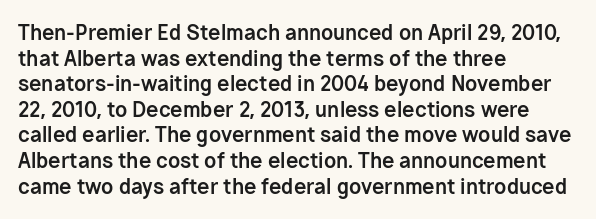
The image shows 20 px bold type, upright; set left-aligned, normal line spacing (1.28x), normal letter spacing, not underlined.
